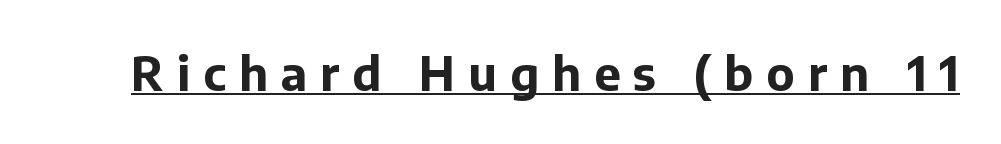
Q: Is the text bold? A: Yes.
Q: Is the text italic (slanted)? A: No, it is upright.
Q: Is the typeface a serif or a sans-serif typeface? A: Sans-serif.
Q: Is the text underlined? A: Yes.
Q: Is the spacing between letters normal or unusually wide? A: Unusually wide.
Q: Width (condensed, normal, or wide)? A: Normal.
Q: Stroke contrast? A: Low.
Q: x-height? A: Medium.
Q: Monospaced? A: No.
